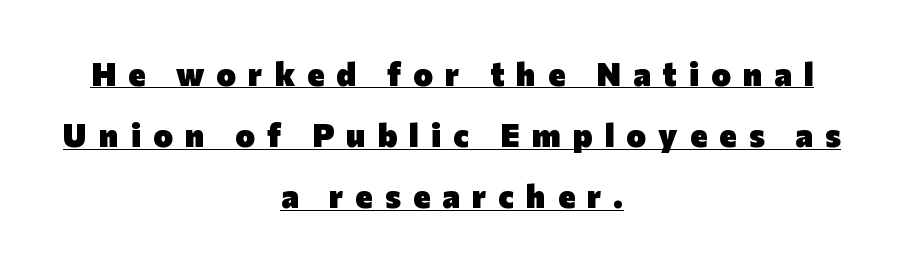
The lettering holds an erect, upright posture throughout. The face used here appears with an underline applied. These lines carry a lot of weight — the face is fully bold. The tracking jumps out immediately: characters are airy and widely separated.
